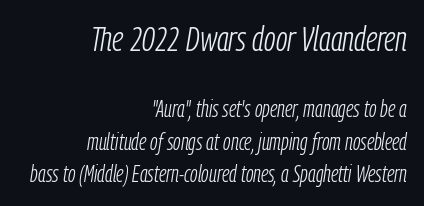
{"italic": "yes", "lean": "right", "slant_degrees": 9, "bold": "no", "weight": "light", "width": "condensed", "stroke_contrast": "low", "x_height": "medium", "monospaced": "no", "underline": "no", "align": "right", "line_spacing": "normal", "line_spacing_ratio": 1.41, "letter_spacing": "normal", "letter_spacing_em": 0.0, "larger_block": "first", "size_ratio": 1.52, "glyph_px": 35}
